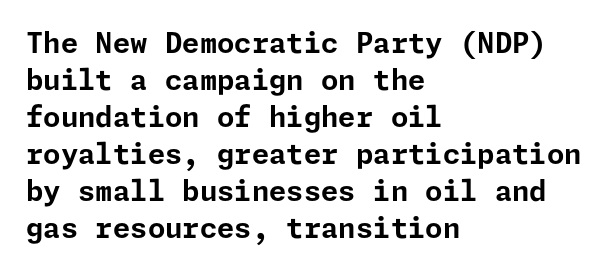
Glance below the letters and you will spot only blank space. Italic? Not at all — the glyphs are vertical. No extra tracking has been applied to these lines. This sample keeps an unexceptional amount of space between lines.
